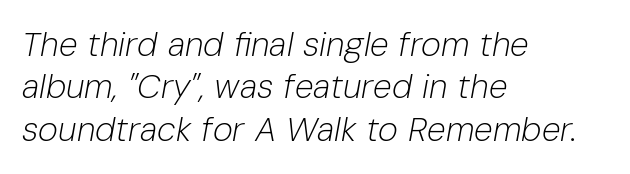
The rows are spaced the way most documents space them. The lettering tilts uniformly, giving the passage an italic look. Do the characters align in a grid? No, the font is proportional. Heaviness? Minimal to ordinary, like unemphasized prose. Caption: multi-line text, flush left, ragged right.
